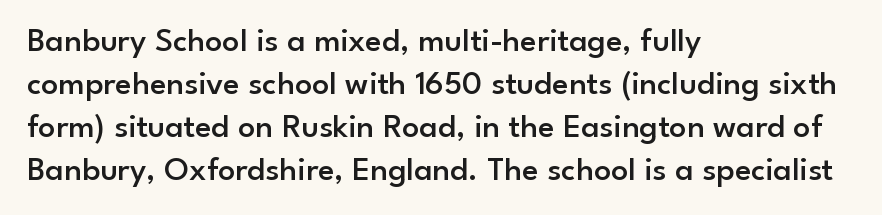
{"serif": "no", "italic": "no", "bold": "semi", "weight": "semibold", "width": "normal", "stroke_contrast": "low", "x_height": "small", "monospaced": "no", "underline": "no", "align": "left", "line_spacing": "normal", "line_spacing_ratio": 1.26, "letter_spacing": "normal", "letter_spacing_em": 0.0, "glyph_px": 34}
